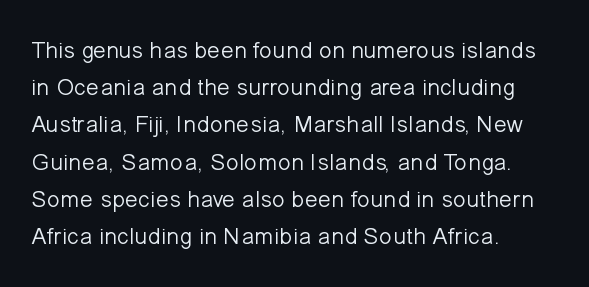
Ordinary non-slanted type is in use. This sample uses plain, unmodified letter spacing. Has an underline been added? It has not. The designer left line spacing at the default. The cut favours lightness, reaching ordinary text weight at its darkest. Layout note: lines flush left.
